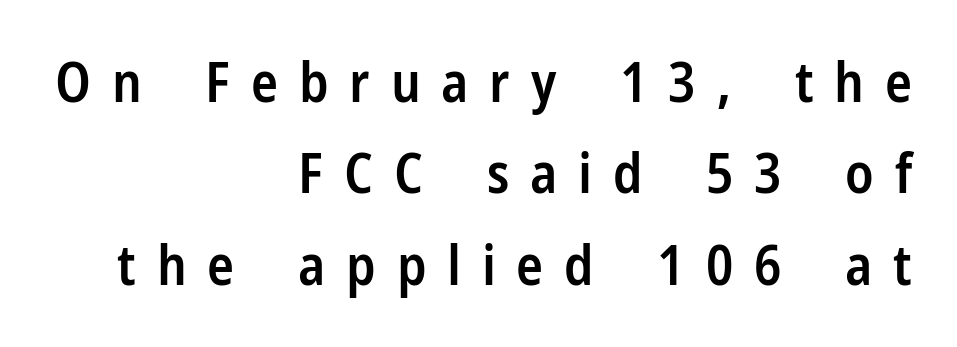
The image shows 56 px semibold, condensed sans-serif type, upright; set right-aligned, normal line spacing (1.63x), unusually wide letter spacing (+0.37 em), not underlined; low stroke contrast and a medium x-height.
